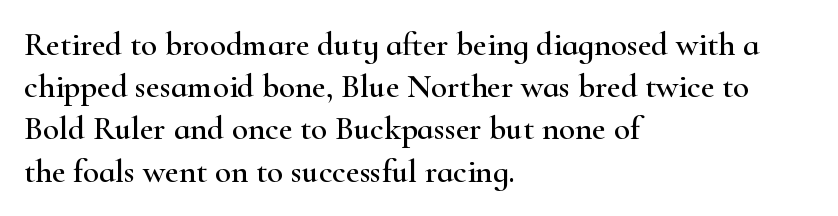
{"serif": "yes", "italic": "no", "width": "wide", "stroke_contrast": "high", "x_height": "small", "monospaced": "no", "underline": "no", "align": "left", "line_spacing": "normal", "line_spacing_ratio": 1.28, "letter_spacing": "normal", "letter_spacing_em": 0.0, "glyph_px": 33}
